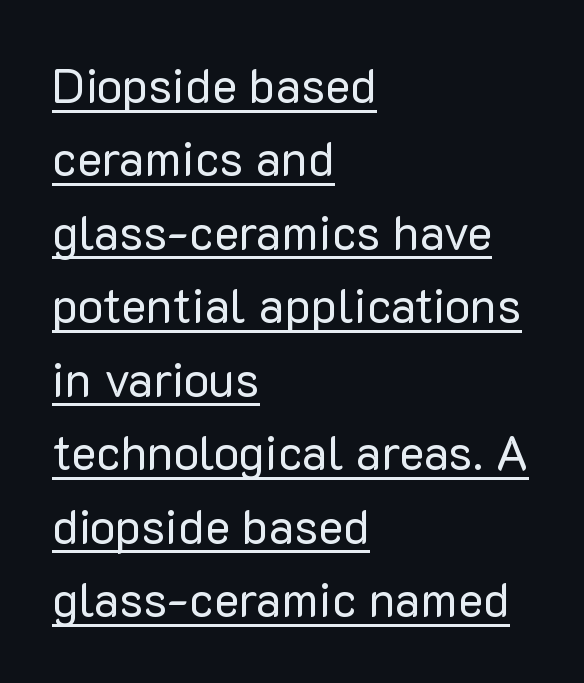
Q: Is the text bold? A: No.
Q: Is the text italic (slanted)? A: No, it is upright.
Q: Is the typeface a serif or a sans-serif typeface? A: Sans-serif.
Q: Is the text underlined? A: Yes.
Q: How is the paragraph aligned? A: Left-aligned.
Q: Is the spacing between letters normal or unusually wide? A: Normal.
Q: Is the spacing between lines tight, normal or loose? A: Normal.
Q: Width (condensed, normal, or wide)? A: Normal.
Q: Stroke contrast? A: Low.
Q: x-height? A: Medium.
Q: Monospaced? A: No.
